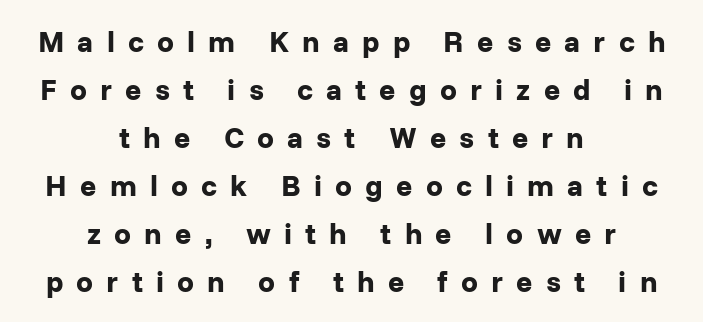
The image shows 30 px bold sans-serif type, upright; set centered, normal line spacing (1.6x), unusually wide letter spacing (+0.44 em), not underlined; low stroke contrast and a medium x-height.
